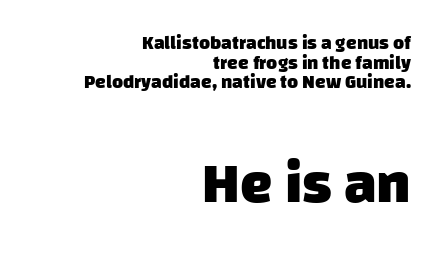
The image shows 58 px heavy sans-serif type; set right-aligned, tight line spacing (1.03x), normal letter spacing, not underlined; the second (bottom) block is 3.05x larger; low stroke contrast and a large x-height.
